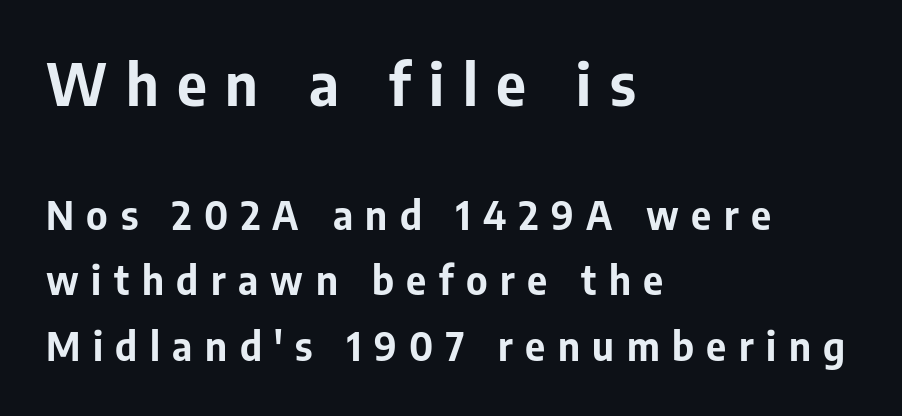
The face used here is a sans, in the tradition of grotesques and geometrics. Compared with typical body copy, the letter spacing here is much looser. Does the leading feel generous? No, just average. Clear beneath every line of the passage. These lines stack with their left ends in a neat column.
